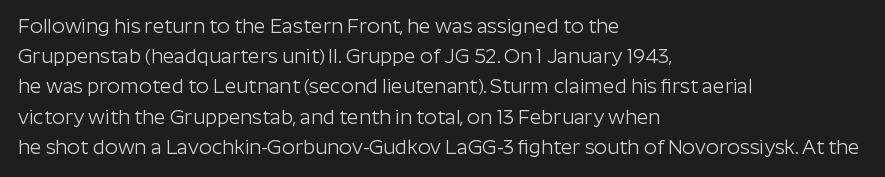
What stands out about the letter spacing? Nothing — it is the standard amount. The axis of the letterforms is exactly vertical. Check the space under the baseline: it is left empty. Evenly set lines give the paragraph a standard silhouette.
